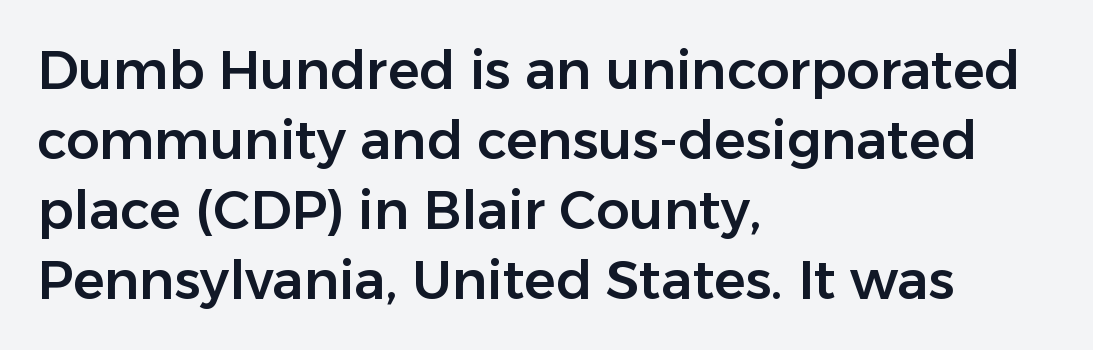
Q: Is the text italic (slanted)? A: No, it is upright.
Q: Is the typeface a serif or a sans-serif typeface? A: Sans-serif.
Q: Is the text underlined? A: No.
Q: How is the paragraph aligned? A: Left-aligned.
Q: Is the spacing between letters normal or unusually wide? A: Normal.
Q: Is the spacing between lines tight, normal or loose? A: Normal.
Q: Width (condensed, normal, or wide)? A: Normal.
Q: Stroke contrast? A: Low.
Q: x-height? A: Medium.
Q: Monospaced? A: No.
